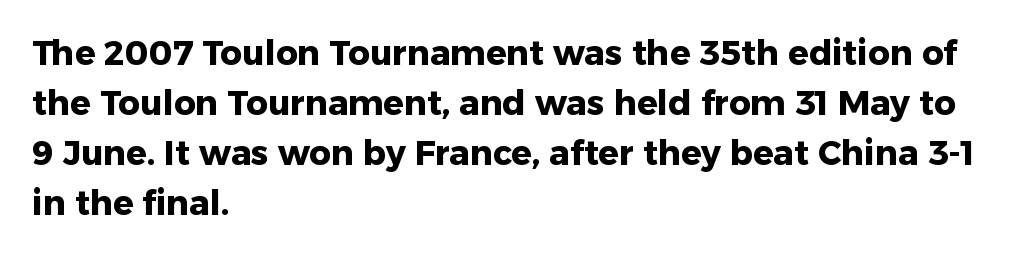
The image shows 34 px heavy sans-serif type, upright; set left-aligned, normal line spacing (1.47x), normal letter spacing, not underlined; low stroke contrast and a medium x-height.
